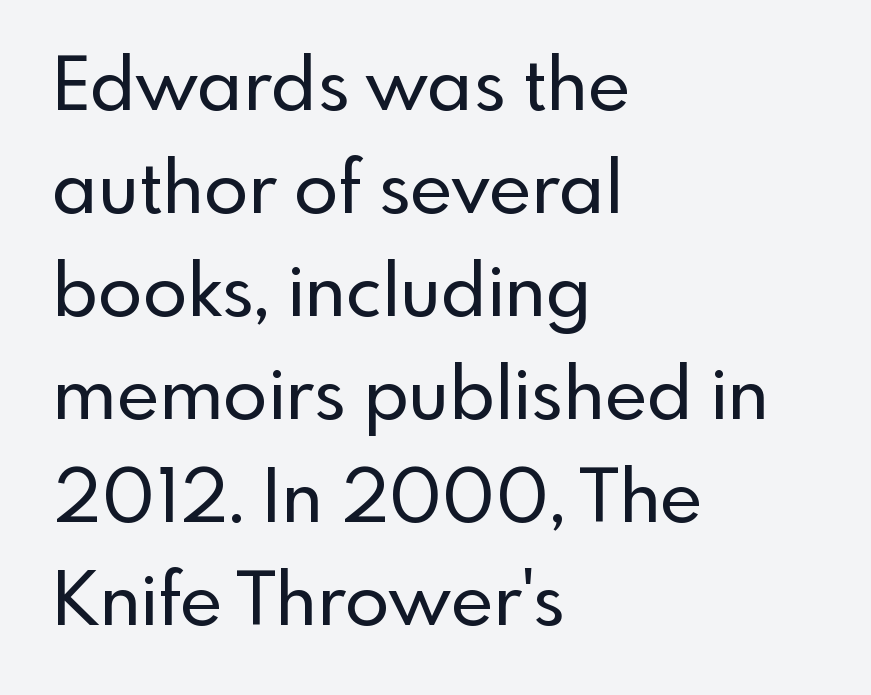
{"serif": "no", "italic": "no", "width": "normal", "x_height": "small", "monospaced": "no", "underline": "no", "align": "left", "line_spacing": "normal", "line_spacing_ratio": 1.41, "letter_spacing": "normal", "letter_spacing_em": 0.0, "glyph_px": 73}
